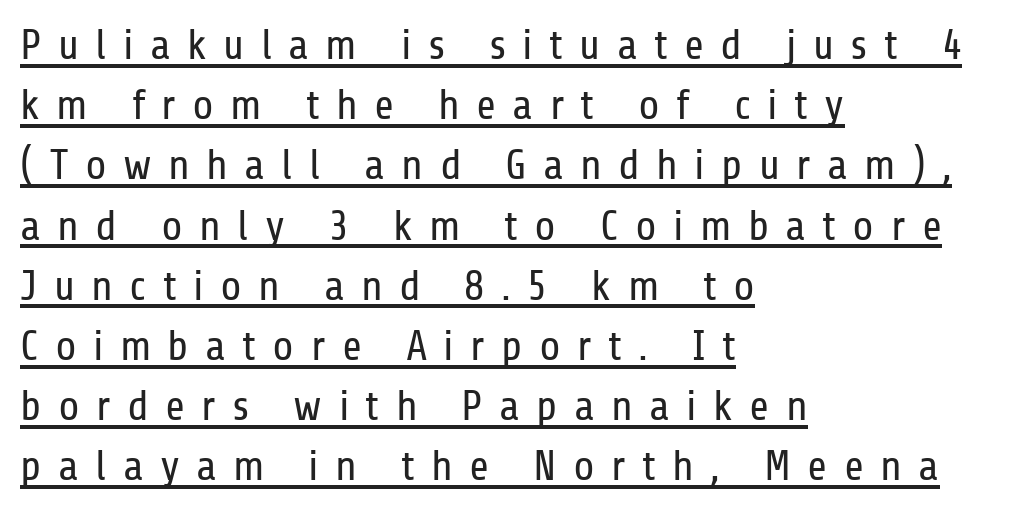
Q: Is the text bold? A: No.
Q: Is the text italic (slanted)? A: No, it is upright.
Q: Is the typeface a serif or a sans-serif typeface? A: Sans-serif.
Q: Is the text underlined? A: Yes.
Q: How is the paragraph aligned? A: Left-aligned.
Q: Is the spacing between letters normal or unusually wide? A: Unusually wide.
Q: Is the spacing between lines tight, normal or loose? A: Normal.
Q: Width (condensed, normal, or wide)? A: Condensed.
Q: Stroke contrast? A: Low.
Q: x-height? A: Medium.
Q: Monospaced? A: No.
